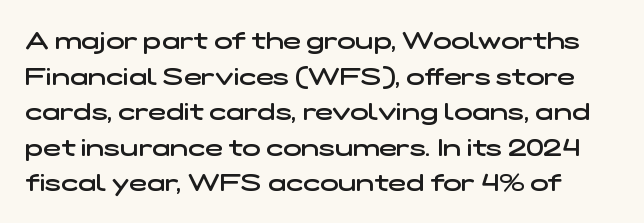
{"bold": "semi", "underline": "no", "line_spacing": "normal", "line_spacing_ratio": 1.48, "letter_spacing": "normal", "letter_spacing_em": 0.0, "glyph_px": 24}
